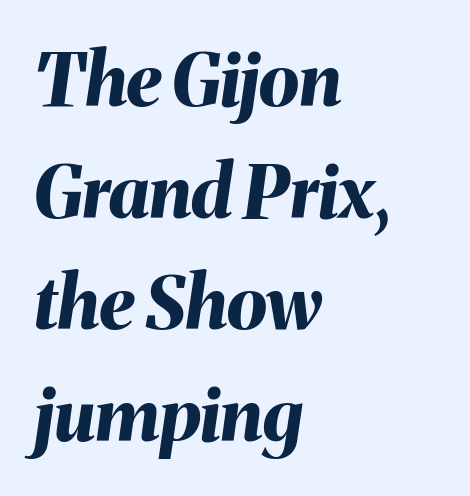
{"italic": "yes", "lean": "right", "slant_degrees": 8, "bold": "yes", "weight": "bold", "width": "normal", "stroke_contrast": "medium", "x_height": "medium", "monospaced": "no", "underline": "no", "align": "left", "line_spacing": "normal", "line_spacing_ratio": 1.53, "letter_spacing": "normal", "letter_spacing_em": 0.0, "glyph_px": 73}
